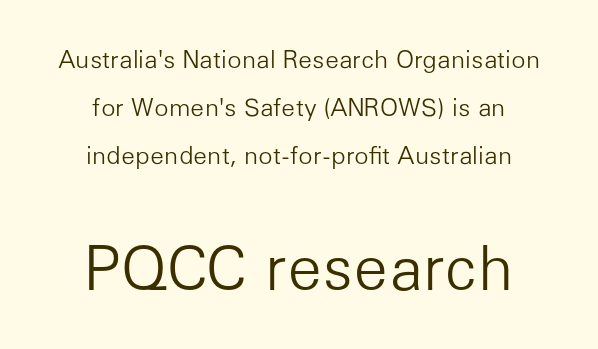
Q: Is the text bold? A: No.
Q: Is the text italic (slanted)? A: No, it is upright.
Q: Is the typeface a serif or a sans-serif typeface? A: Sans-serif.
Q: Is the text underlined? A: No.
Q: How is the paragraph aligned? A: Centered.
Q: Is the spacing between letters normal or unusually wide? A: Normal.
Q: Is the spacing between lines tight, normal or loose? A: Loose.
Q: Which block of text is set in a larger size, the first (top) or the second (bottom)? A: The second (bottom) one.
Q: Width (condensed, normal, or wide)? A: Normal.
Q: Stroke contrast? A: Low.
Q: x-height? A: Medium.
Q: Monospaced? A: No.
